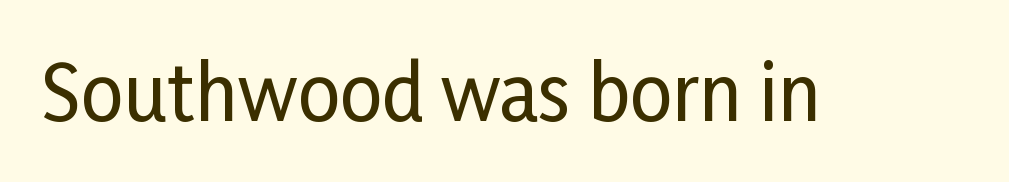
There is no visible air inserted between adjacent glyphs. Bare-footed words on every line. Ascenders rise straight up at ninety degrees. Typographically, this falls in the sans-serif category.
